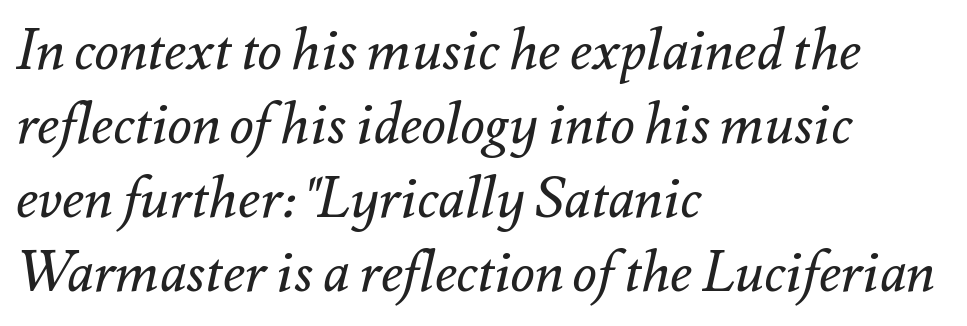
Reading down the column, the eye jumps a familiar distance to each next line. Beneath every word, the page is bare. Visually the block forms a straight wall on the left and a jagged coastline on the right. Bold? No — there's no thickening of the strokes. Standard letterfit; no display-style spreading of the glyphs.
